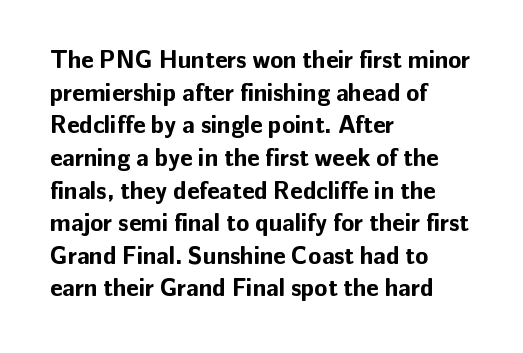
The image shows 24 px bold type, upright; set left-aligned, normal line spacing (1.36x), normal letter spacing, not underlined.
